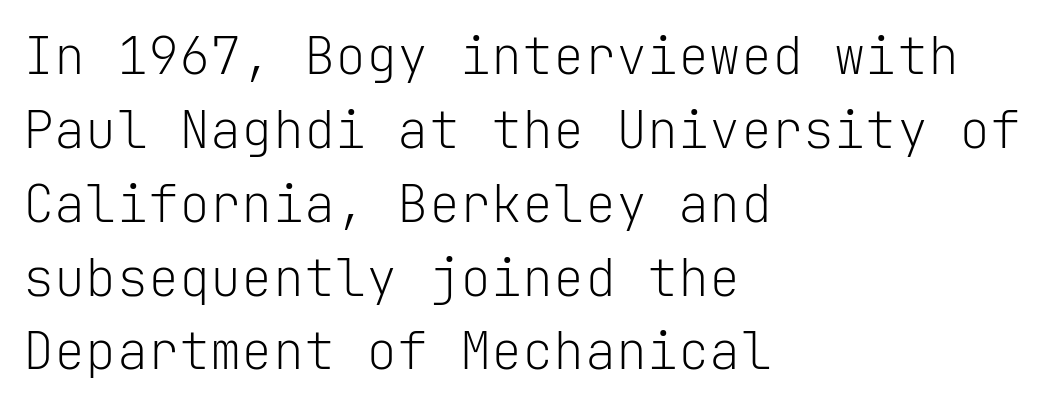
Q: Is the text bold? A: No.
Q: Is the text italic (slanted)? A: No, it is upright.
Q: Is the typeface a serif or a sans-serif typeface? A: Sans-serif.
Q: Is the text underlined? A: No.
Q: How is the paragraph aligned? A: Left-aligned.
Q: Is the spacing between letters normal or unusually wide? A: Normal.
Q: Is the spacing between lines tight, normal or loose? A: Normal.
Q: Width (condensed, normal, or wide)? A: Normal.
Q: Stroke contrast? A: Low.
Q: x-height? A: Medium.
Q: Monospaced? A: Yes.
